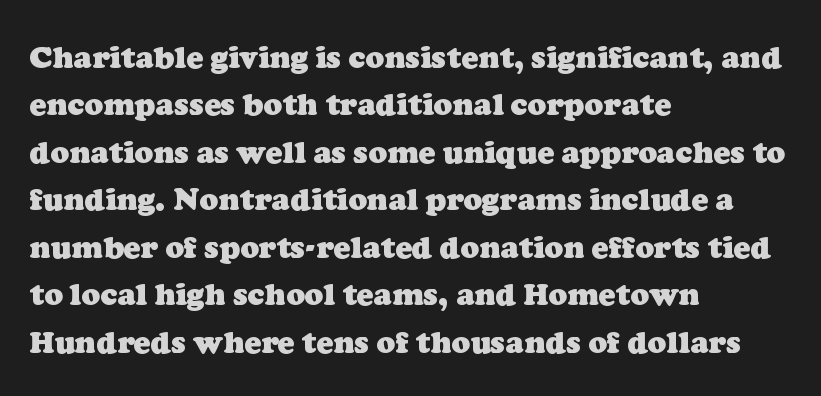
Is there much room between lines? A standard amount, neither cramped nor airy. Words appear dense and cohesive because spacing is normal. You could not count columns in this text — the font is proportionally spaced. The strip under each line holds only bare page. I'd describe the lettering as bold — thick and assertive. In CSS terms this would be text-align: left.
